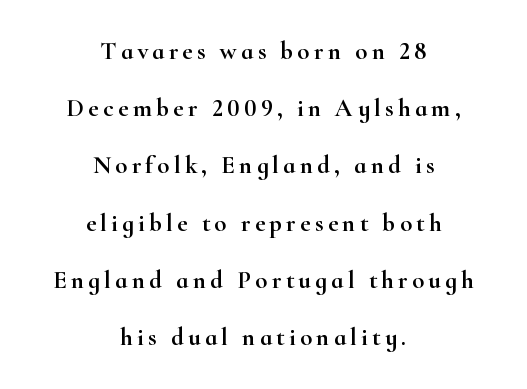
The image shows 25 px text type, upright; set centered, loose line spacing (2.29x), not underlined.
